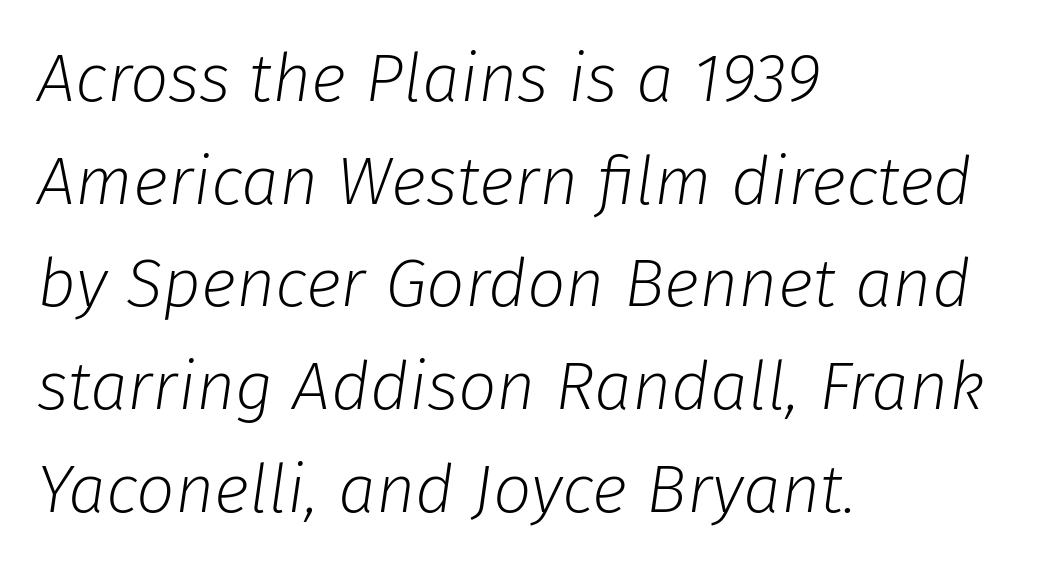
Alignment: flush left. The area under the type is left untouched. The passage shown leans; its letterforms are oblique. The letters sit at their default tracking, neither squeezed nor spread. Quick note: interline space is typical.
